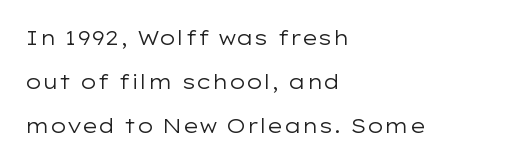
Q: Is the text bold? A: No.
Q: Is the text italic (slanted)? A: No, it is upright.
Q: Is the text underlined? A: No.
Q: How is the paragraph aligned? A: Left-aligned.
Q: Is the spacing between letters normal or unusually wide? A: Normal.
Q: Is the spacing between lines tight, normal or loose? A: Loose.
